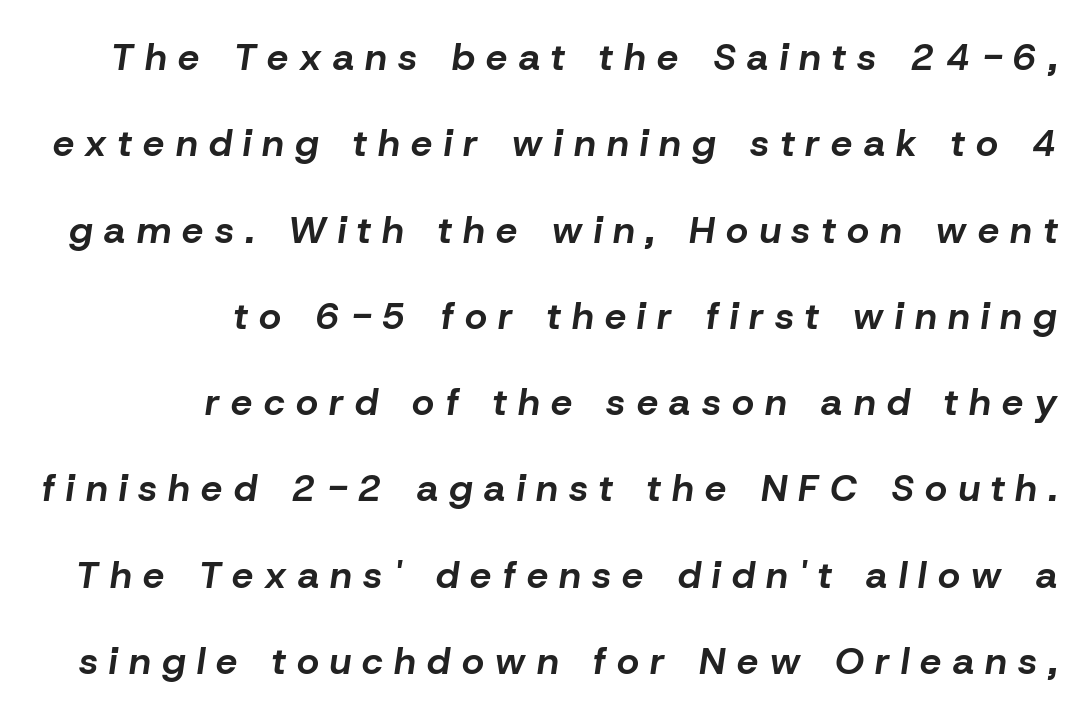
The image shows 38 px bold type, italic (leaning right); set right-aligned, loose line spacing (2.27x), unusually wide letter spacing (+0.3 em), not underlined; low stroke contrast and a medium x-height.
